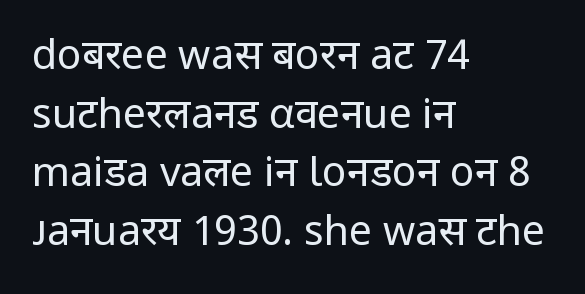
The image shows 41 px regular-weight sans-serif type, upright; set left-aligned, normal line spacing (1.43x), normal letter spacing, not underlined; low stroke contrast and a medium x-height.
